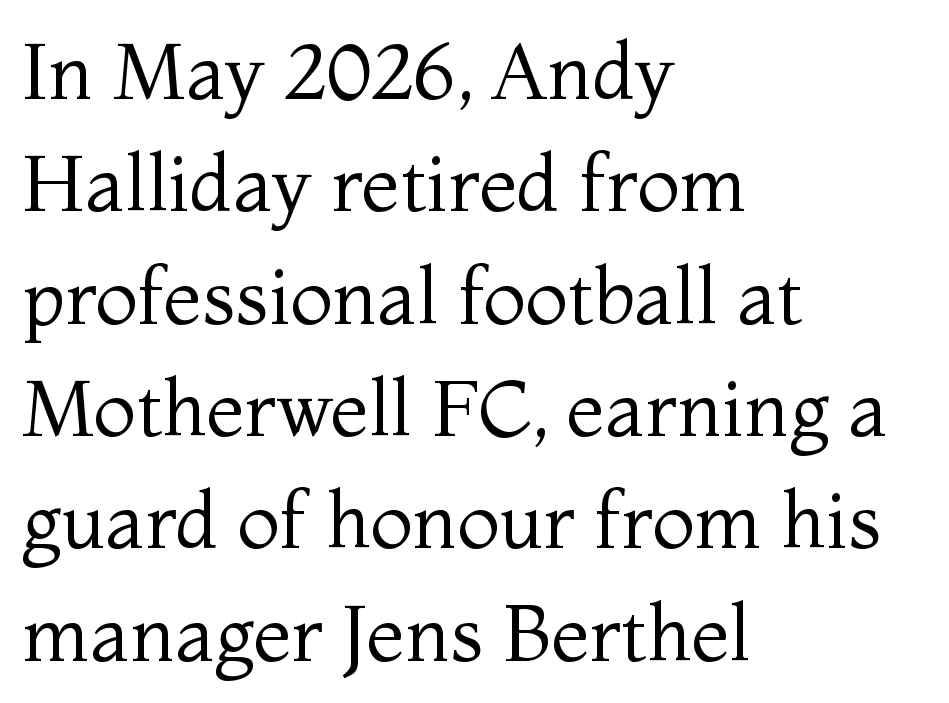
Q: Is the text bold? A: No.
Q: Is the text italic (slanted)? A: No, it is upright.
Q: Is the typeface a serif or a sans-serif typeface? A: Serif.
Q: Is the text underlined? A: No.
Q: How is the paragraph aligned? A: Left-aligned.
Q: Is the spacing between letters normal or unusually wide? A: Normal.
Q: Is the spacing between lines tight, normal or loose? A: Normal.
Q: Width (condensed, normal, or wide)? A: Normal.
Q: Stroke contrast? A: Medium.
Q: x-height? A: Medium.
Q: Monospaced? A: No.
